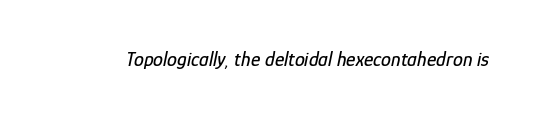
Q: Is the text italic (slanted)? A: Yes, it leans right by about 12 degrees.
Q: Is the text underlined? A: No.
Q: Is the spacing between letters normal or unusually wide? A: Normal.
